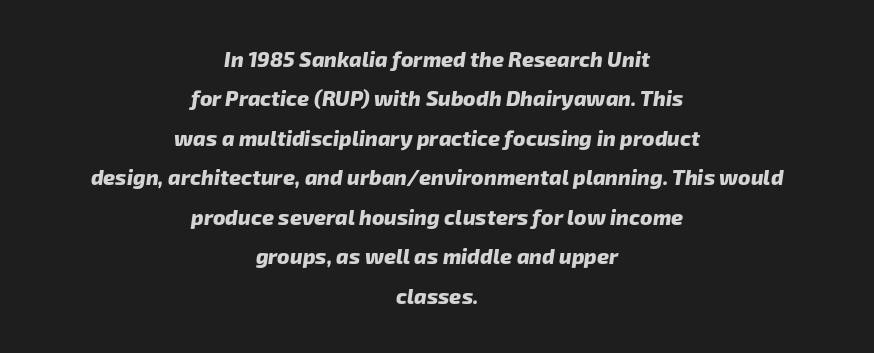
Q: Is the text bold? A: Yes.
Q: Is the text underlined? A: No.
Q: How is the paragraph aligned? A: Centered.
Q: Is the spacing between letters normal or unusually wide? A: Normal.
